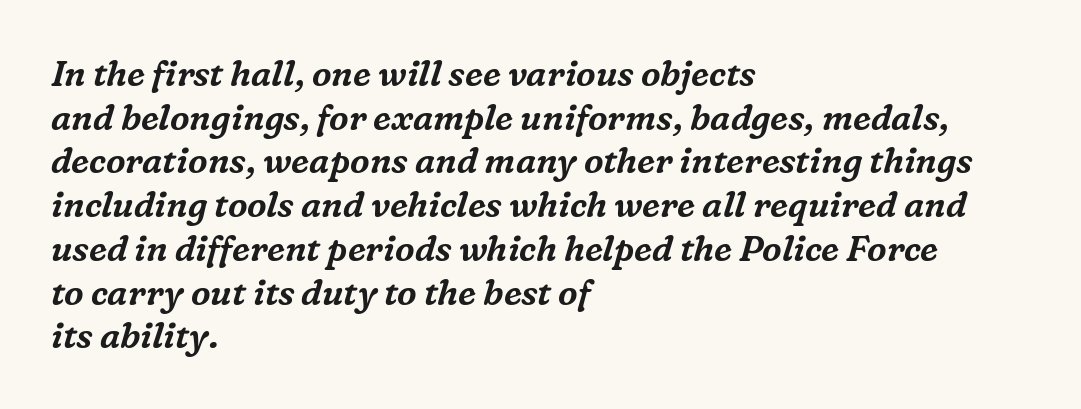
The image shows 35 px serif type, italic (leaning right); set left-aligned, normal line spacing (1.25x), normal letter spacing, not underlined; medium stroke contrast and a medium x-height.
